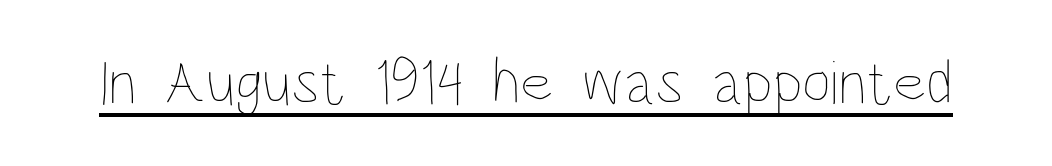
Q: Is the text bold? A: No.
Q: Is the text italic (slanted)? A: No, it is upright.
Q: Is the text underlined? A: Yes.
Q: Is the spacing between letters normal or unusually wide? A: Normal.
Q: Width (condensed, normal, or wide)? A: Condensed.
Q: Stroke contrast? A: Low.
Q: x-height? A: Large.
Q: Monospaced? A: No.
